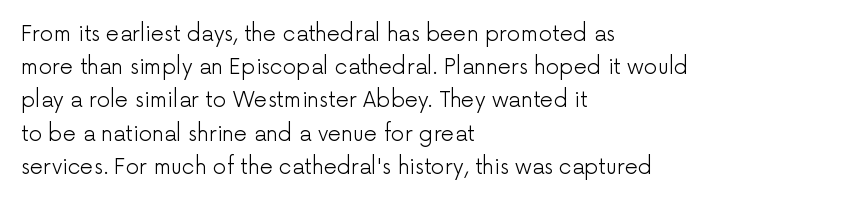
{"italic": "no", "bold": "no", "underline": "no", "align": "left", "line_spacing": "normal", "line_spacing_ratio": 1.58, "letter_spacing": "normal", "letter_spacing_em": 0.0, "glyph_px": 21}
